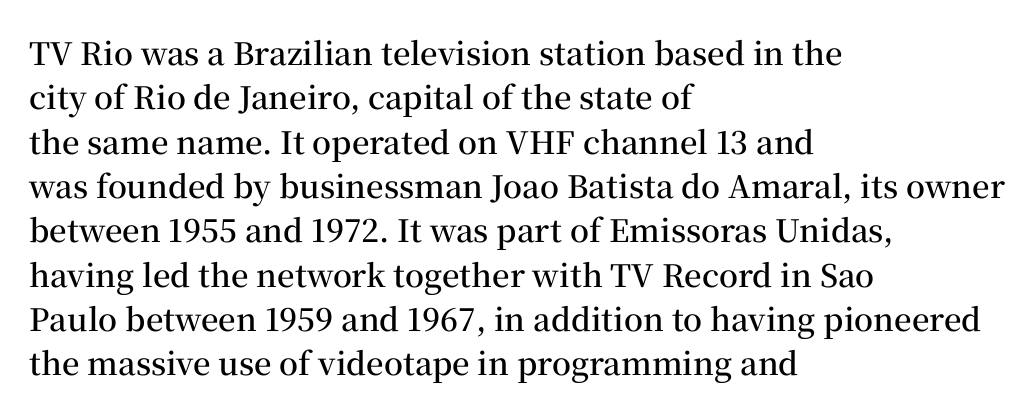
{"serif": "yes", "italic": "no", "bold": "semi", "weight": "semibold", "width": "normal", "stroke_contrast": "medium", "x_height": "medium", "monospaced": "no", "underline": "no", "align": "left", "line_spacing": "normal", "line_spacing_ratio": 1.43, "letter_spacing": "normal", "letter_spacing_em": 0.0, "glyph_px": 31}
